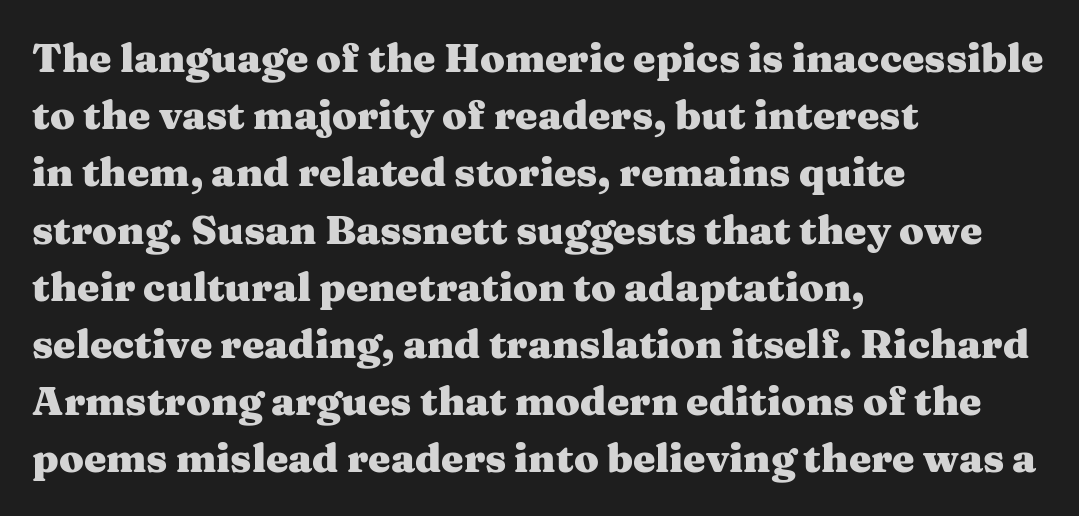
{"serif": "yes", "italic": "no", "bold": "yes", "weight": "heavy", "width": "wide", "stroke_contrast": "medium", "x_height": "medium", "monospaced": "no", "underline": "no", "align": "left", "line_spacing": "normal", "line_spacing_ratio": 1.43, "letter_spacing": "normal", "letter_spacing_em": 0.0, "glyph_px": 40}
